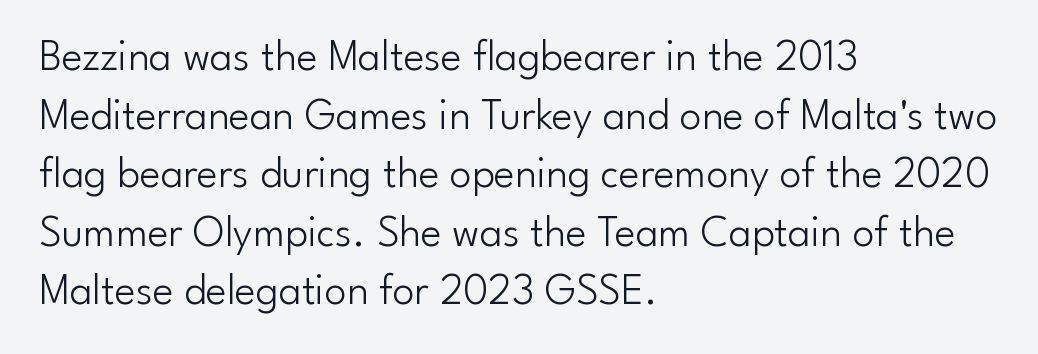
{"serif": "no", "italic": "no", "bold": "no", "weight": "light", "width": "normal", "stroke_contrast": "low", "x_height": "small", "monospaced": "no", "underline": "no", "align": "left", "line_spacing": "normal", "line_spacing_ratio": 1.33, "letter_spacing": "normal", "letter_spacing_em": 0.0, "glyph_px": 44}
